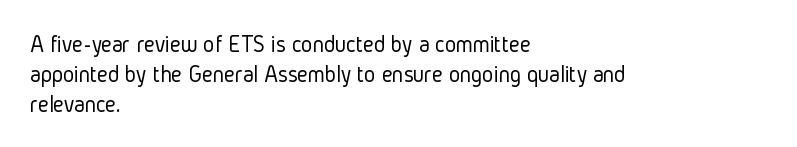
The image shows 24 px text type, upright; set left-aligned, normal line spacing (1.25x), normal letter spacing, not underlined.
